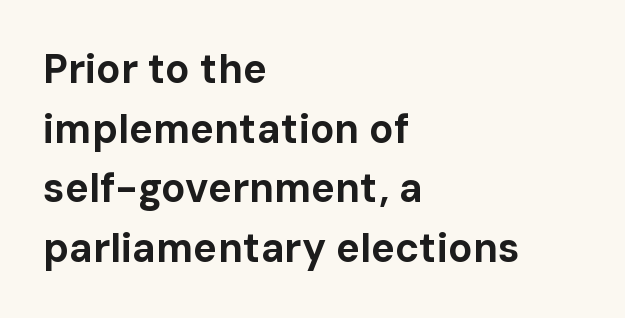
{"serif": "no", "italic": "no", "bold": "yes", "weight": "bold", "width": "normal", "stroke_contrast": "low", "x_height": "medium", "monospaced": "no", "underline": "no", "align": "left", "line_spacing": "normal", "line_spacing_ratio": 1.49, "letter_spacing": "normal", "letter_spacing_em": 0.0, "glyph_px": 40}
